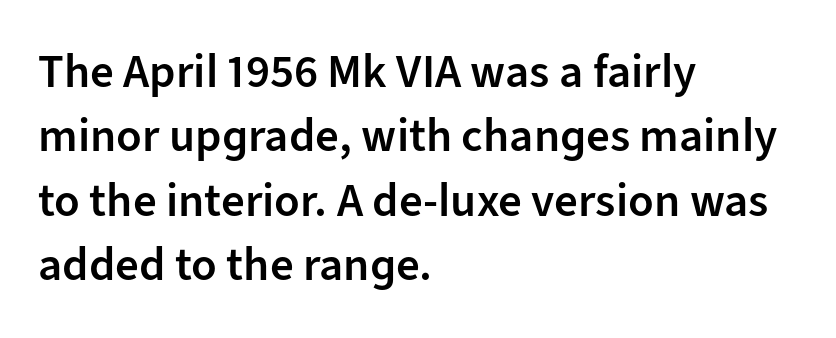
The image shows 47 px semibold sans-serif type, upright; set left-aligned, normal line spacing (1.37x), normal letter spacing, not underlined; low stroke contrast and a medium x-height.
